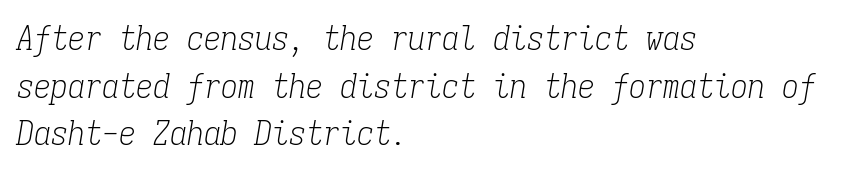
No heavy texture on the line: the type isn't bold. Note the uniform advance width — an 'i' takes as much space as an 'm'. Small tapered or slab feet sit at the stroke ends, so this counts as serif. Rule under the text: the space is simply empty.
